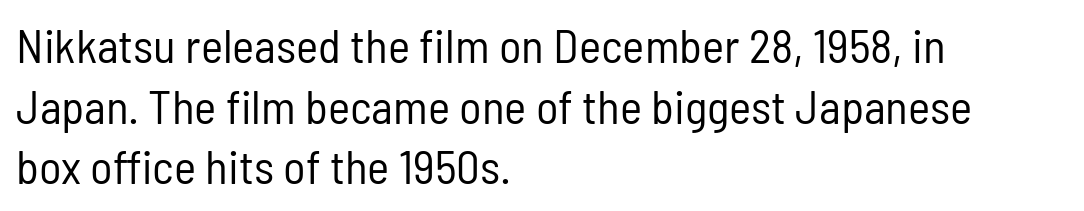
The image shows 47 px regular-weight, condensed sans-serif type, upright; set left-aligned, normal line spacing (1.29x), normal letter spacing, not underlined; low stroke contrast and a medium x-height.
